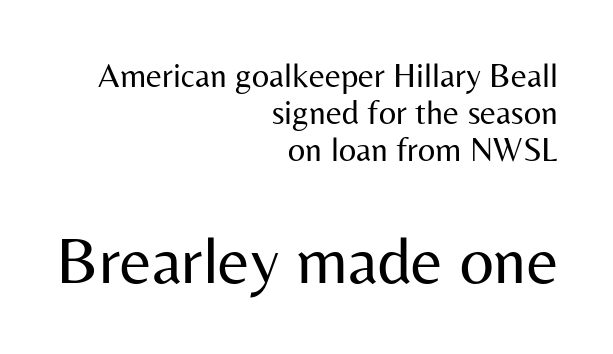
The image shows 67 px regular-weight sans-serif type, upright; set right-aligned, tight line spacing (1.09x), normal letter spacing, not underlined; the second (bottom) block is 1.97x larger; medium stroke contrast and a medium x-height.
